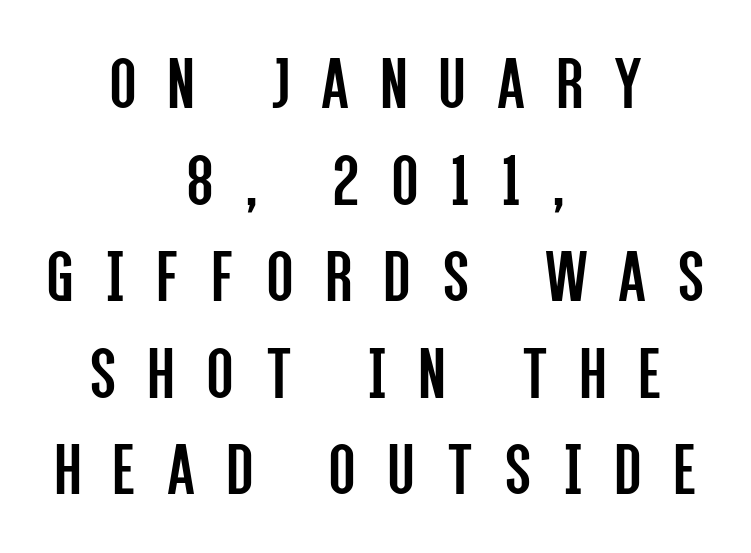
Neither beginnings nor endings align; midpoints do. I'd call this a sans setting — the letters go barefoot. Inter-character spacing is expanded well beyond the font's built-in metrics. Stem width sits at or under what a default text font uses. The gap between lines stays unmarked.
